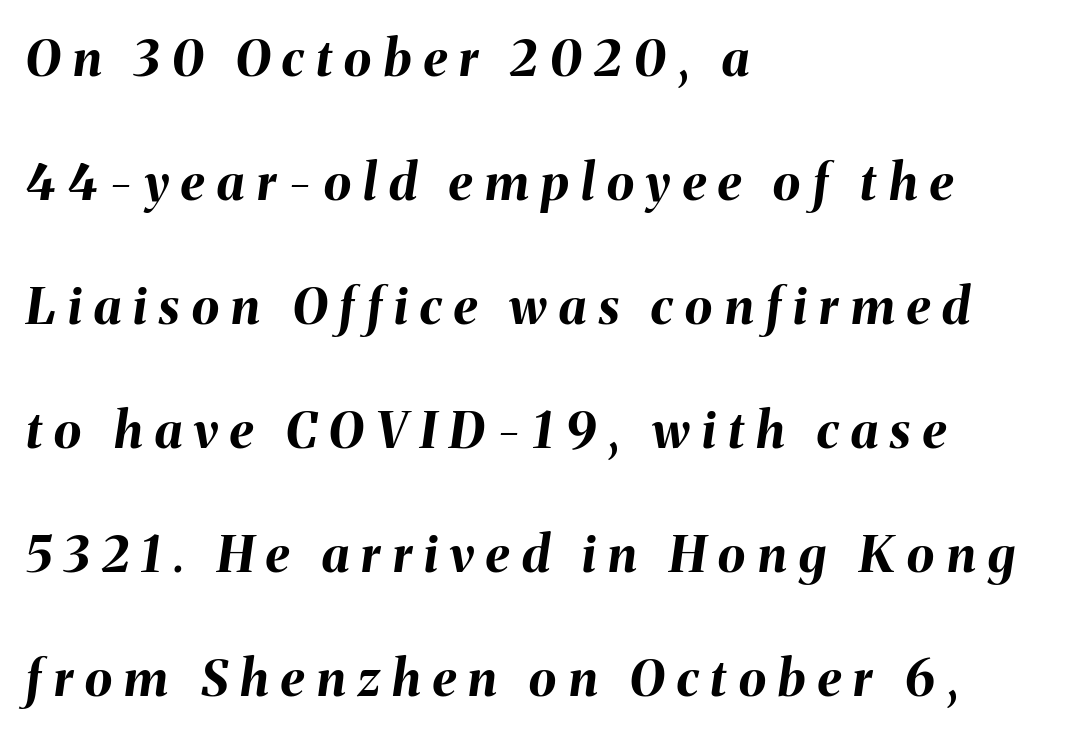
{"italic": "yes", "lean": "right", "slant_degrees": 8, "bold": "yes", "weight": "bold", "width": "normal", "stroke_contrast": "medium", "x_height": "medium", "monospaced": "no", "underline": "no", "align": "left", "line_spacing": "loose", "line_spacing_ratio": 2.48, "letter_spacing": "wide", "letter_spacing_em": 0.25, "glyph_px": 50}
